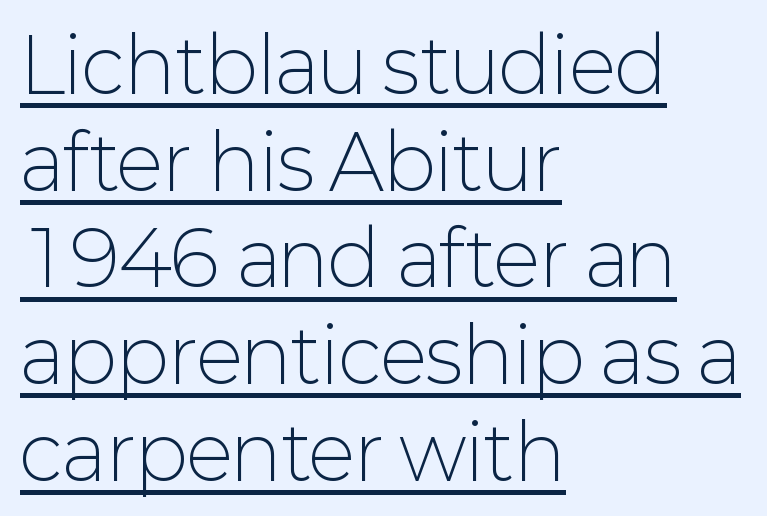
Q: Is the text bold? A: No.
Q: Is the text italic (slanted)? A: No, it is upright.
Q: Is the typeface a serif or a sans-serif typeface? A: Sans-serif.
Q: Is the text underlined? A: Yes.
Q: How is the paragraph aligned? A: Left-aligned.
Q: Is the spacing between letters normal or unusually wide? A: Normal.
Q: Is the spacing between lines tight, normal or loose? A: Normal.
Q: Width (condensed, normal, or wide)? A: Normal.
Q: Stroke contrast? A: Low.
Q: x-height? A: Medium.
Q: Monospaced? A: No.
